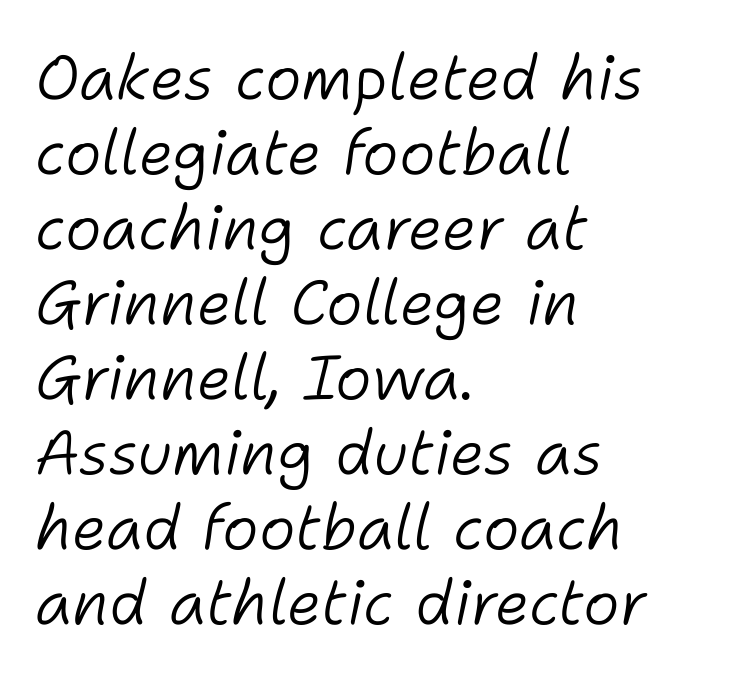
Caption: face not bold, strokes unweighted. Varying glyph widths throughout — classic text-font behaviour. Beneath every word, the page is bare. Notice how the stems are inclined rather than vertical — that's the hallmark of italics. The setting favours the left margin, as ordinary paragraphs usually do.
